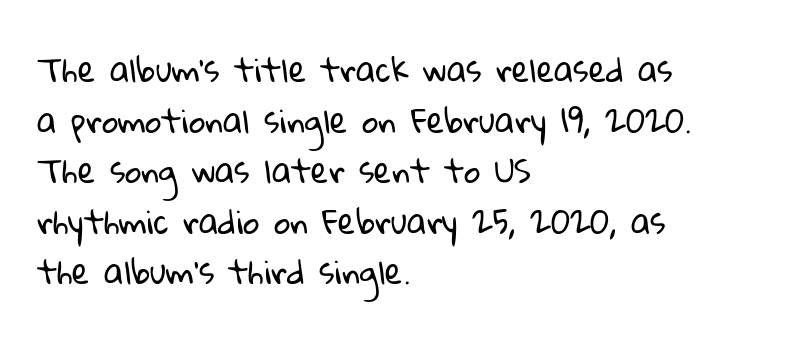
Caption: standard tracking, unaltered. Line beginnings align vertically; line endings do not. This rendering employs a face without finishing strokes, i.e., a sans-serif. Just letters on the line, the space beneath them empty.
